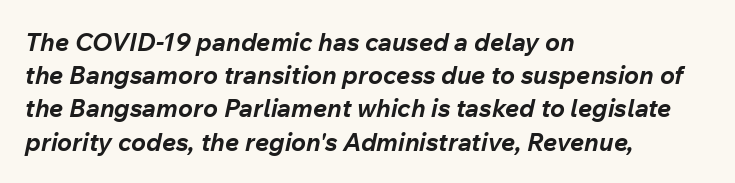
The area under the type is left untouched. Would a proofreader flag this as italicized? Yes. Tracking here is standard; glyphs follow each other at the usual distance. Visually the block forms a straight wall on the left and a jagged coastline on the right. A dark, heavy texture on the line: the type is bold. Evenly set lines give the paragraph a standard silhouette.
